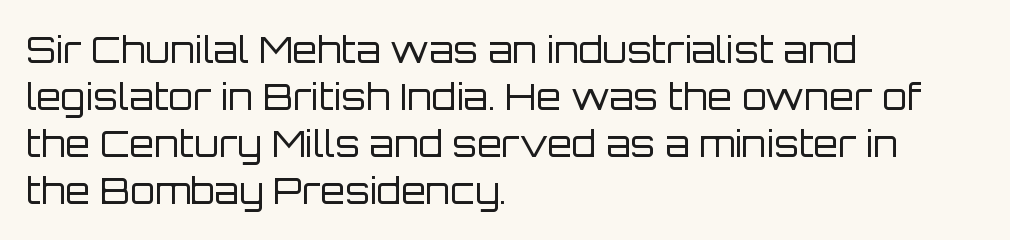
This is sans-serif lettering, the kind often seen on screens and signage. A bare baseline throughout the passage. The type sits square on the baseline with zero lean. This sample has the flowing, uneven cadence of proportional lettering. Standard letterfit; no display-style spreading of the glyphs.
